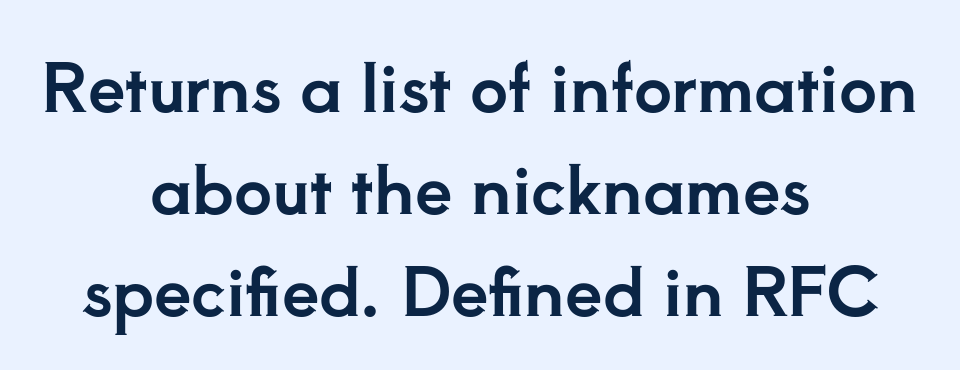
The image shows 67 px serif type, upright; set centered, normal line spacing (1.52x), normal letter spacing, not underlined; low stroke contrast and a small x-height.
